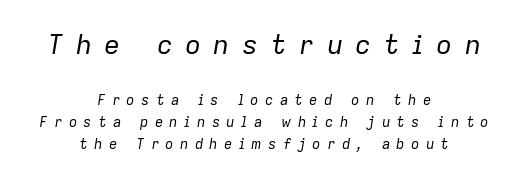
{"italic": "yes", "lean": "right", "slant_degrees": 9, "bold": "no", "underline": "no", "align": "center", "line_spacing": "normal", "line_spacing_ratio": 1.57, "letter_spacing": "wide", "letter_spacing_em": 0.45, "larger_block": "first", "size_ratio": 1.93, "glyph_px": 27}
